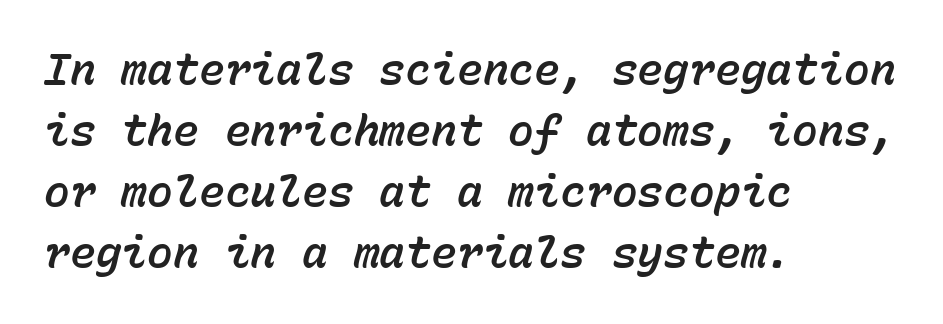
Q: Is the text italic (slanted)? A: Yes, it leans right by about 15 degrees.
Q: Is the text underlined? A: No.
Q: How is the paragraph aligned? A: Left-aligned.
Q: Is the spacing between letters normal or unusually wide? A: Normal.
Q: Is the spacing between lines tight, normal or loose? A: Normal.
Q: Width (condensed, normal, or wide)? A: Normal.
Q: Stroke contrast? A: Low.
Q: x-height? A: Medium.
Q: Monospaced? A: Yes.
